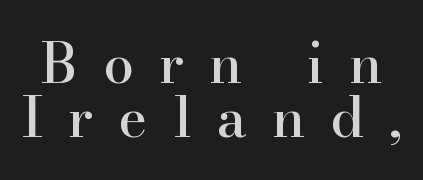
This is roman type, the default non-slanted kind. Unmarked baselines from the first word to the last. The tracking jumps out immediately: characters are airy and widely separated. Do the characters align in a grid? No, the font is proportional. Successive baselines arrive quickly, one right under another.
